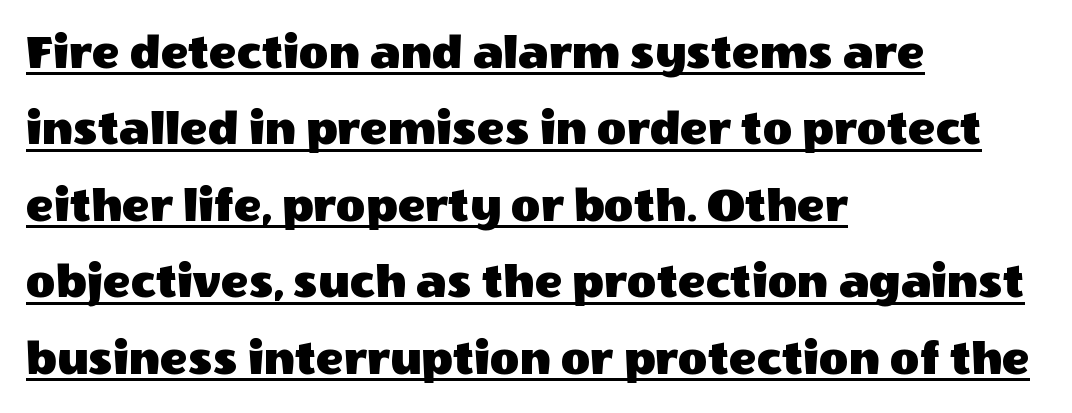
{"serif": "no", "italic": "no", "width": "normal", "x_height": "large", "monospaced": "no", "underline": "yes", "align": "left", "line_spacing": "normal", "line_spacing_ratio": 1.5, "letter_spacing": "normal", "letter_spacing_em": 0.0, "glyph_px": 51}
